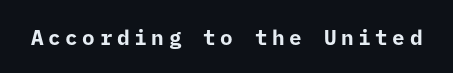
Characters remain perfectly vertical along every line. The letterforms stand isolated, each surrounded by extra space. The space directly below the letters is spotless. The glyphs have the mass of a bold cut.
